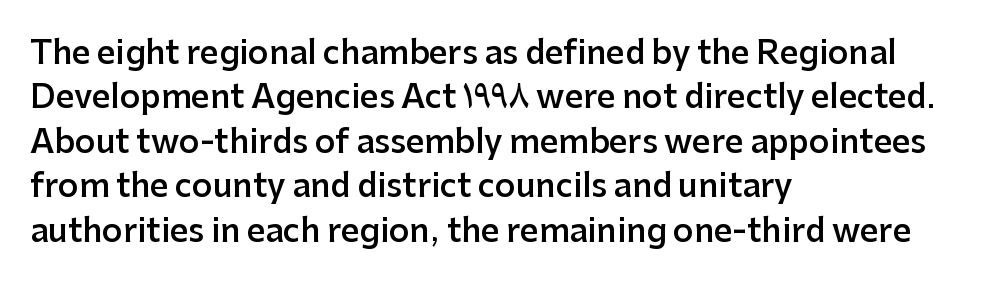
{"serif": "no", "italic": "no", "bold": "semi", "weight": "semibold", "width": "normal", "stroke_contrast": "low", "x_height": "medium", "monospaced": "no", "underline": "no", "align": "left", "line_spacing": "normal", "line_spacing_ratio": 1.39, "letter_spacing": "normal", "letter_spacing_em": 0.0, "glyph_px": 32}
